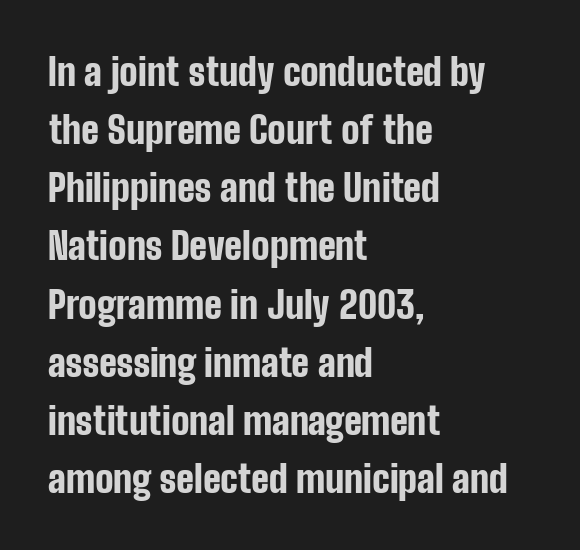
The image shows 38 px bold, condensed sans-serif type, upright; set left-aligned, normal line spacing (1.53x), normal letter spacing, not underlined; low stroke contrast and a medium x-height.
